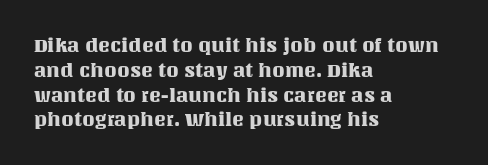
{"italic": "no", "underline": "no", "align": "left", "line_spacing_ratio": 1.24, "letter_spacing": "normal", "letter_spacing_em": 0.0, "glyph_px": 20}
